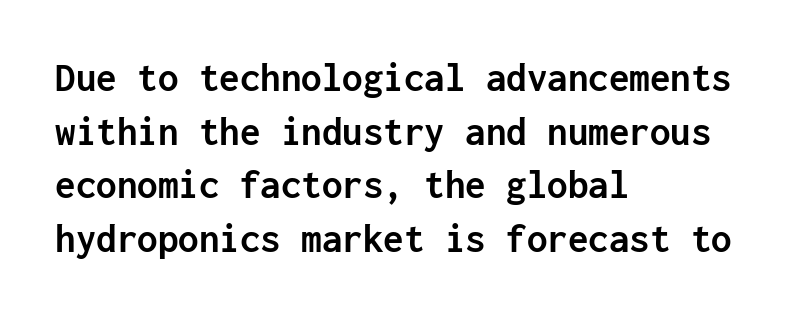
Whoever set this chose a conventional vertical rhythm. The type family on display is of the sans-serif kind. Is there any slant? The stems are plumb. Does extra space separate the letters? No, they use regular spacing.
